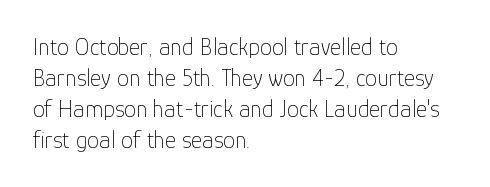
These lines keep a tight, regular rhythm from letter to letter. Notice how descenders clear the ascenders below comfortably — that's standard leading. These lines were composed using upright roman letters. One-word summary of the alignment: left. Nobody drew a line under any word here. The typesetting does not lean heavy: it is not bold.
